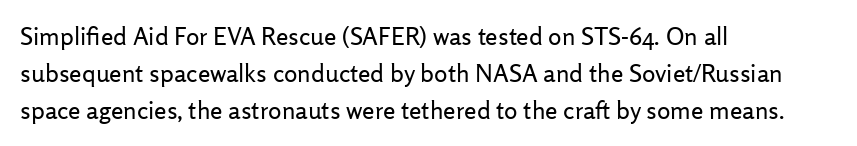
{"italic": "no", "bold": "no", "underline": "no", "align": "left", "line_spacing": "normal", "line_spacing_ratio": 1.49, "letter_spacing": "normal", "letter_spacing_em": 0.0, "glyph_px": 25}
